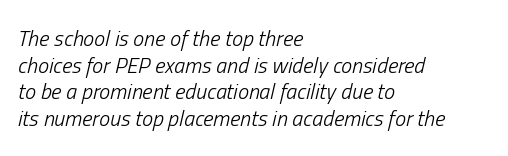
{"italic": "yes", "lean": "right", "slant_degrees": 13, "bold": "no", "underline": "no", "align": "left", "line_spacing_ratio": 1.21, "letter_spacing": "normal", "letter_spacing_em": 0.0, "glyph_px": 22}
